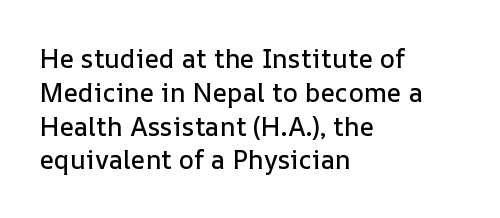
The image shows 26 px text type, upright; set left-aligned, normal line spacing (1.3x), normal letter spacing, not underlined.
